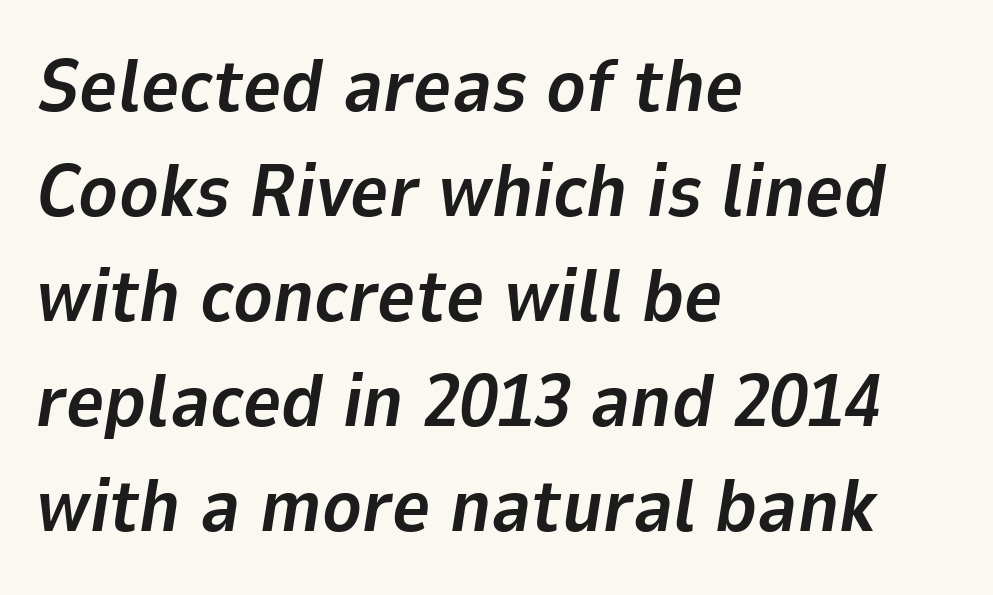
Tracking value appears to be zero — textbook default spacing. Is this a fixed-width face? No — the glyphs have proportional, varying widths. Decoration check: the copy has no underline. Notice how the passage keeps a crisp vertical edge on the left only.
